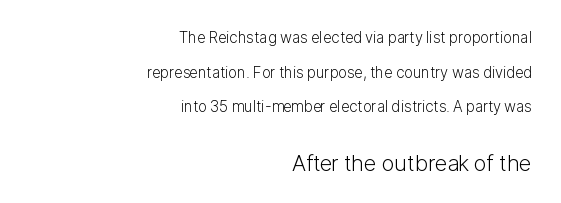
{"italic": "no", "bold": "no", "underline": "no", "align": "right", "line_spacing": "loose", "line_spacing_ratio": 2.31, "letter_spacing": "normal", "letter_spacing_em": 0.0, "larger_block": "second", "size_ratio": 1.47, "glyph_px": 22}
